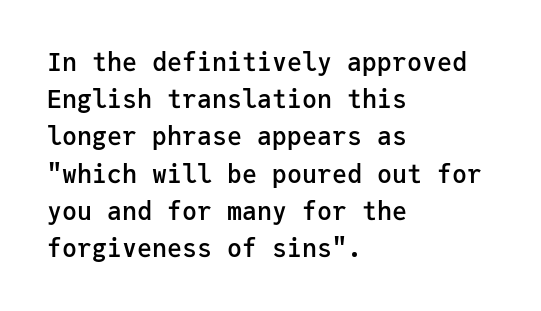
{"italic": "no", "bold": "semi", "underline": "no", "align": "left", "line_spacing": "normal", "line_spacing_ratio": 1.49, "letter_spacing": "normal", "letter_spacing_em": 0.0, "glyph_px": 25}
